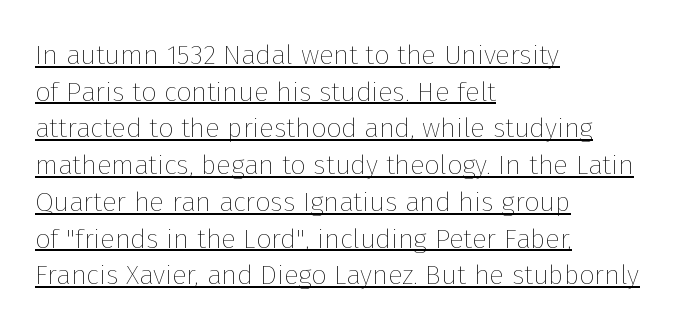
Q: Is the text bold? A: No.
Q: Is the text italic (slanted)? A: No, it is upright.
Q: Is the text underlined? A: Yes.
Q: How is the paragraph aligned? A: Left-aligned.
Q: Is the spacing between letters normal or unusually wide? A: Normal.
Q: Is the spacing between lines tight, normal or loose? A: Normal.
